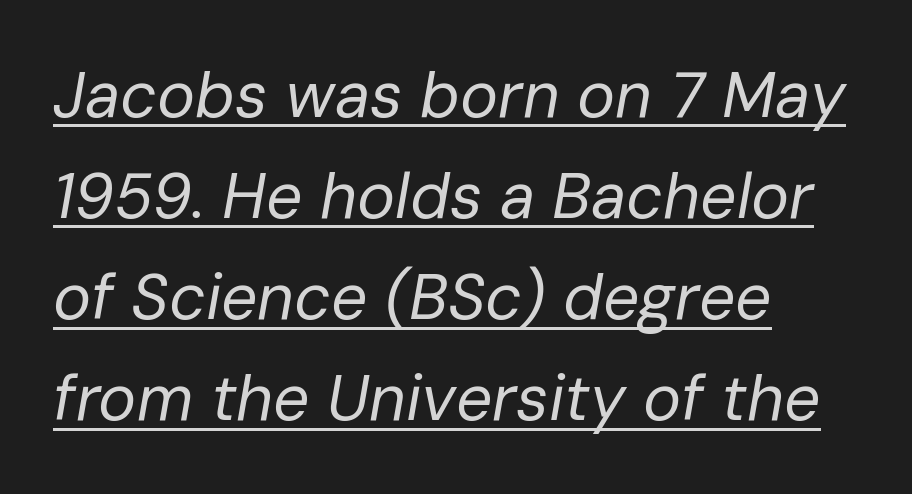
Q: Is the text bold? A: No.
Q: Is the text italic (slanted)? A: Yes, it leans right by about 10 degrees.
Q: Is the text underlined? A: Yes.
Q: How is the paragraph aligned? A: Left-aligned.
Q: Is the spacing between letters normal or unusually wide? A: Normal.
Q: Is the spacing between lines tight, normal or loose? A: Normal.
Q: Width (condensed, normal, or wide)? A: Normal.
Q: Stroke contrast? A: Low.
Q: x-height? A: Medium.
Q: Monospaced? A: No.
